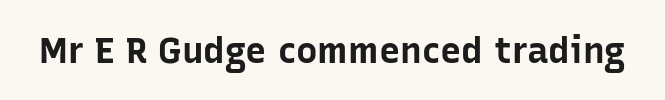
The image shows 36 px bold sans-serif type, upright; set normal letter spacing, not underlined; low stroke contrast and a medium x-height.
